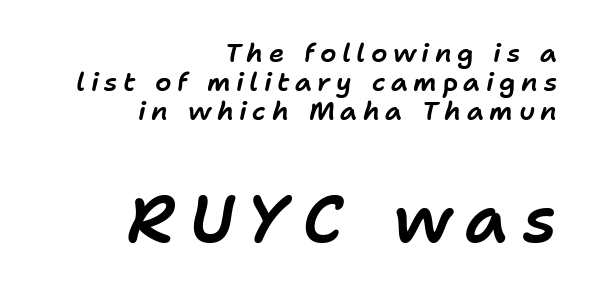
The image shows 66 px text type, italic (leaning right); set right-aligned, tight line spacing (1.11x), unusually wide letter spacing (+0.21 em), not underlined; the second (bottom) block is 2.54x larger; low stroke contrast and a medium x-height.
